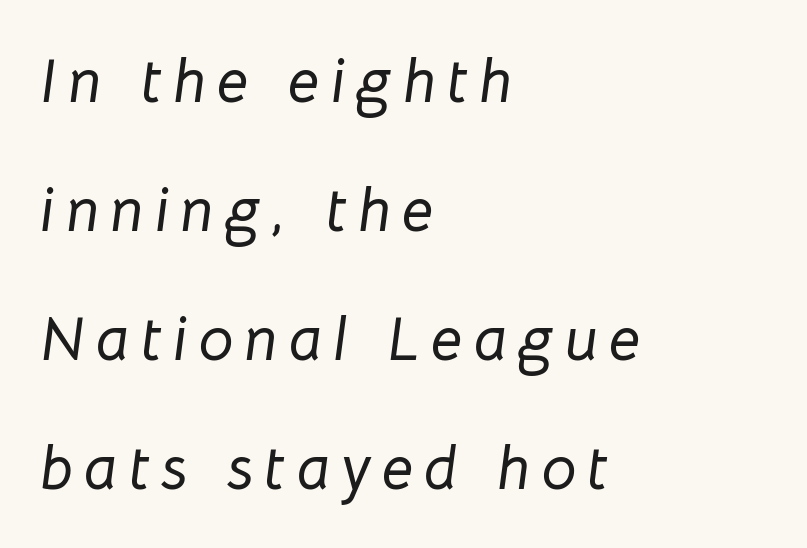
{"italic": "yes", "lean": "right", "slant_degrees": 8, "width": "normal", "stroke_contrast": "low", "x_height": "medium", "monospaced": "no", "underline": "no", "align": "left", "line_spacing": "loose", "line_spacing_ratio": 2.08, "glyph_px": 62}
